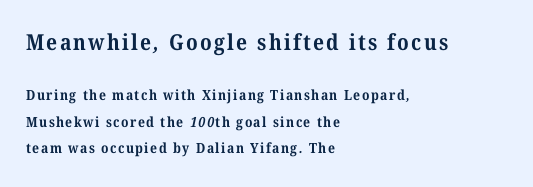
Q: Is the text bold? A: Yes.
Q: Is the text underlined? A: No.
Q: How is the paragraph aligned? A: Left-aligned.
Q: Which block of text is set in a larger size, the first (top) or the second (bottom)? A: The first (top) one.
